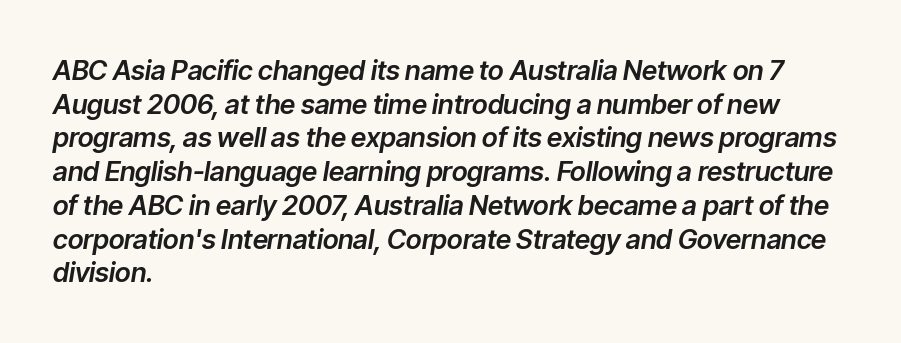
The image shows 27 px text type, italic (leaning right); set left-aligned, normal line spacing (1.25x), normal letter spacing, not underlined.
